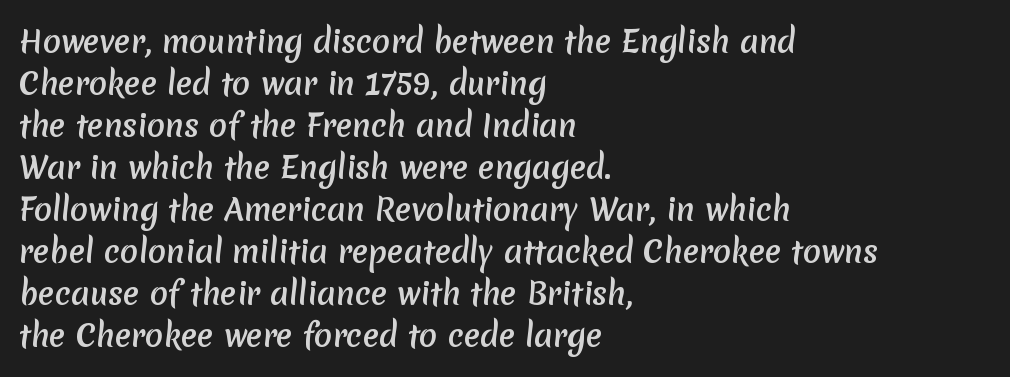
The image shows 30 px semibold sans-serif type; set left-aligned, normal line spacing (1.4x), normal letter spacing, not underlined; low stroke contrast and a medium x-height.
